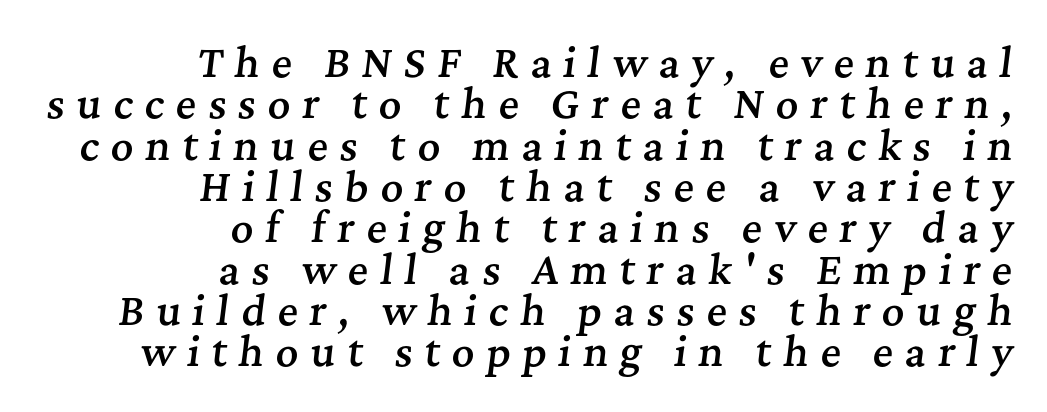
The image shows 39 px semibold serif type, italic (leaning right); set right-aligned, tight line spacing (1.06x), unusually wide letter spacing (+0.3 em), not underlined; medium stroke contrast and a medium x-height.
